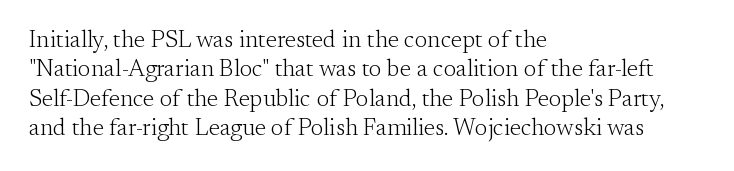
{"italic": "no", "bold": "no", "underline": "no", "align": "left", "line_spacing_ratio": 1.22, "letter_spacing": "normal", "letter_spacing_em": 0.0, "glyph_px": 24}
